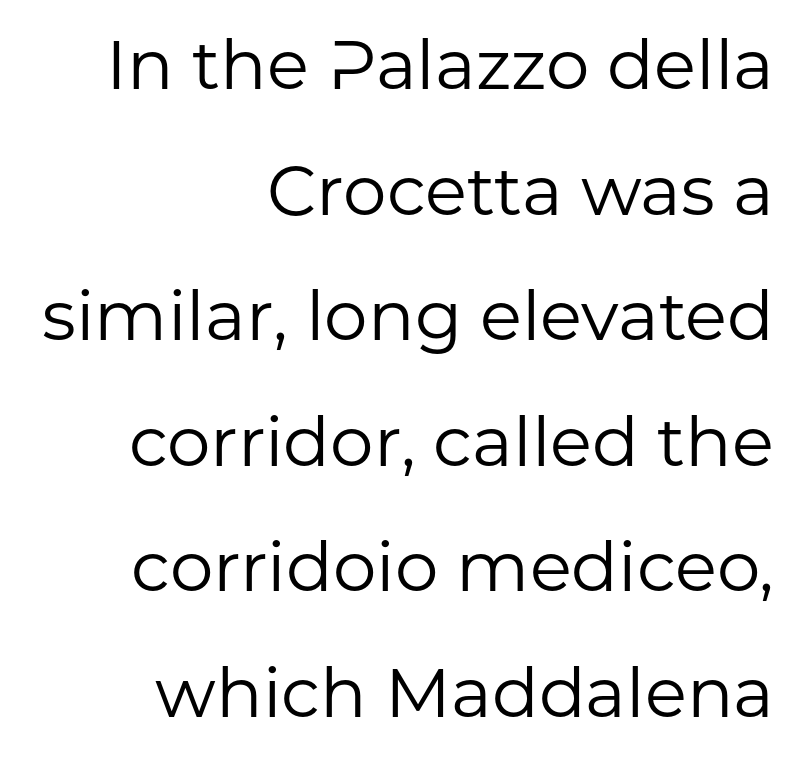
Q: Is the text bold? A: No.
Q: Is the text italic (slanted)? A: No, it is upright.
Q: Is the typeface a serif or a sans-serif typeface? A: Sans-serif.
Q: Is the text underlined? A: No.
Q: How is the paragraph aligned? A: Right-aligned.
Q: Is the spacing between letters normal or unusually wide? A: Normal.
Q: Width (condensed, normal, or wide)? A: Normal.
Q: Stroke contrast? A: Low.
Q: x-height? A: Medium.
Q: Monospaced? A: No.
